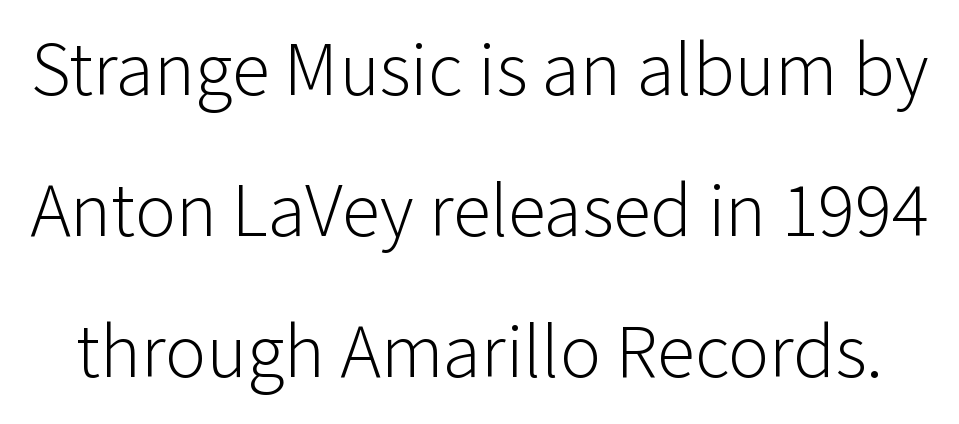
The image shows 77 px light sans-serif type, upright; set line spacing 1.83x, normal letter spacing, not underlined; low stroke contrast and a medium x-height.
